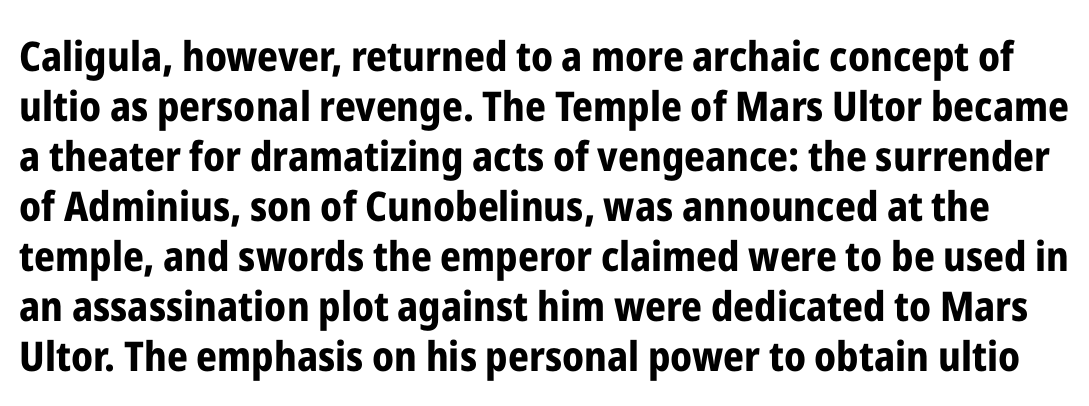
The image shows 41 px bold, condensed sans-serif type, upright; set line spacing 1.22x, normal letter spacing, not underlined; low stroke contrast and a medium x-height.
